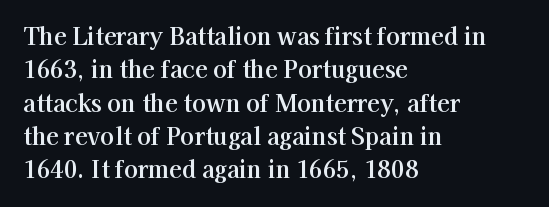
{"italic": "no", "underline": "no", "align": "left", "line_spacing": "normal", "line_spacing_ratio": 1.45, "letter_spacing": "normal", "letter_spacing_em": 0.0, "glyph_px": 23}
